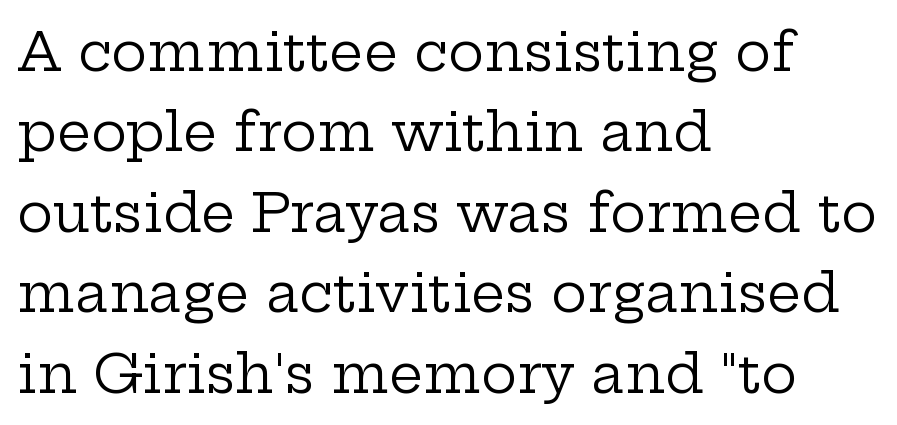
{"serif": "yes", "italic": "no", "bold": "no", "weight": "regular", "width": "wide", "stroke_contrast": "low", "x_height": "medium", "monospaced": "no", "underline": "no", "align": "left", "line_spacing": "normal", "line_spacing_ratio": 1.49, "letter_spacing": "normal", "letter_spacing_em": 0.0, "glyph_px": 54}
